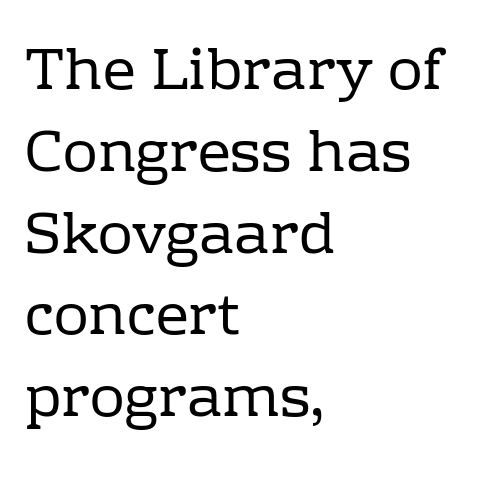
Q: Is the text bold? A: No.
Q: Is the text italic (slanted)? A: No, it is upright.
Q: Is the typeface a serif or a sans-serif typeface? A: Serif.
Q: Is the text underlined? A: No.
Q: How is the paragraph aligned? A: Left-aligned.
Q: Is the spacing between letters normal or unusually wide? A: Normal.
Q: Is the spacing between lines tight, normal or loose? A: Normal.
Q: Width (condensed, normal, or wide)? A: Normal.
Q: Stroke contrast? A: Low.
Q: x-height? A: Medium.
Q: Monospaced? A: No.
